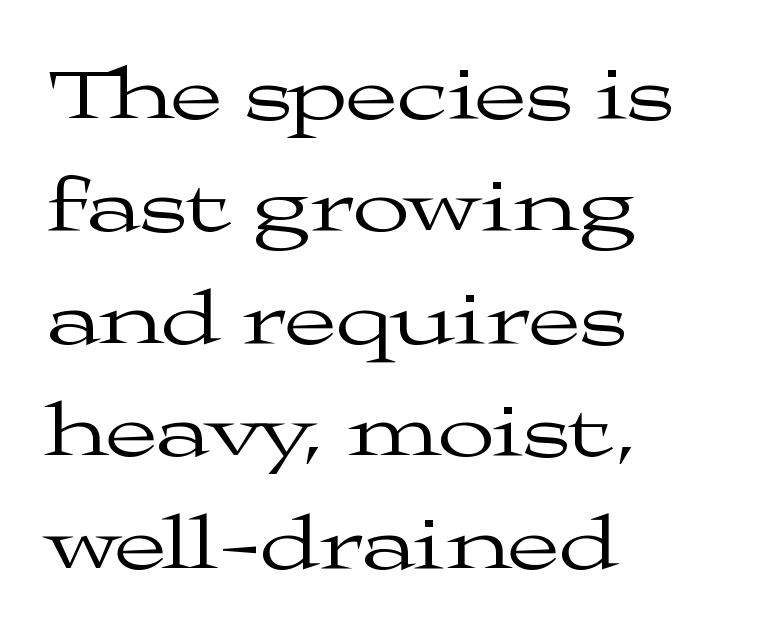
The image shows 75 px regular-weight, wide serif type, upright; set left-aligned, normal line spacing (1.5x), normal letter spacing, not underlined; medium stroke contrast and a medium x-height.
